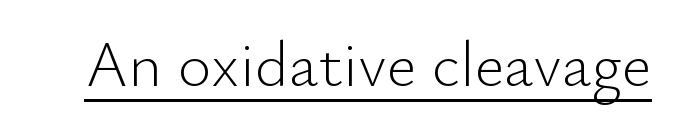
Q: Is the text bold? A: No.
Q: Is the text italic (slanted)? A: No, it is upright.
Q: Is the typeface a serif or a sans-serif typeface? A: Sans-serif.
Q: Is the text underlined? A: Yes.
Q: Is the spacing between letters normal or unusually wide? A: Normal.
Q: Width (condensed, normal, or wide)? A: Normal.
Q: Stroke contrast? A: Low.
Q: x-height? A: Small.
Q: Monospaced? A: No.
